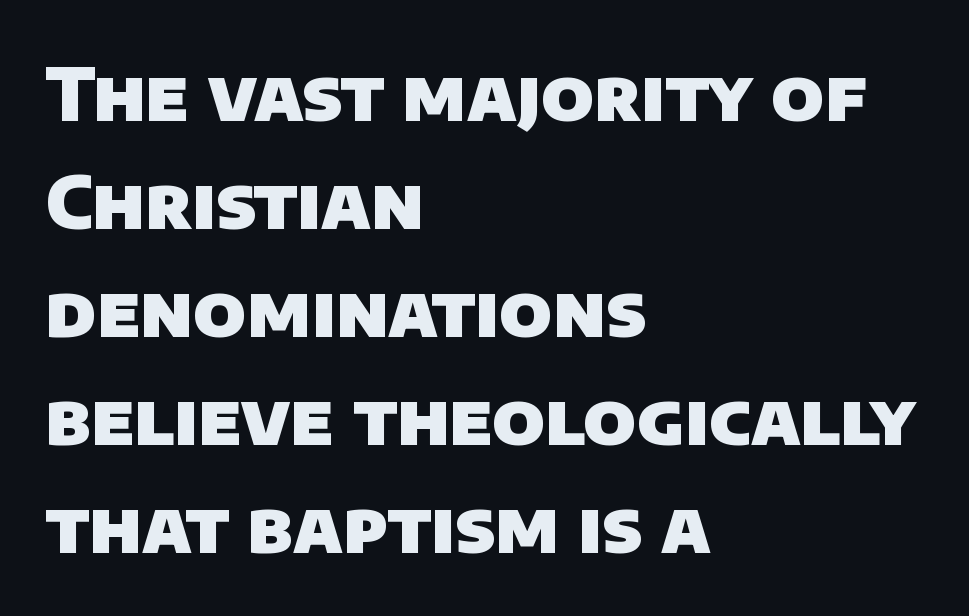
The image shows 73 px heavy sans-serif type; set left-aligned, normal line spacing (1.48x), normal letter spacing, not underlined; low stroke contrast and a large x-height.
